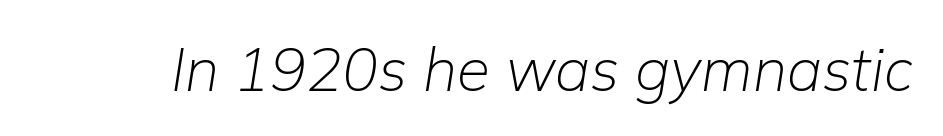
{"italic": "yes", "lean": "right", "slant_degrees": 9, "bold": "no", "weight": "light", "width": "normal", "stroke_contrast": "low", "x_height": "medium", "monospaced": "no", "underline": "no", "letter_spacing": "normal", "letter_spacing_em": 0.0, "glyph_px": 60}
